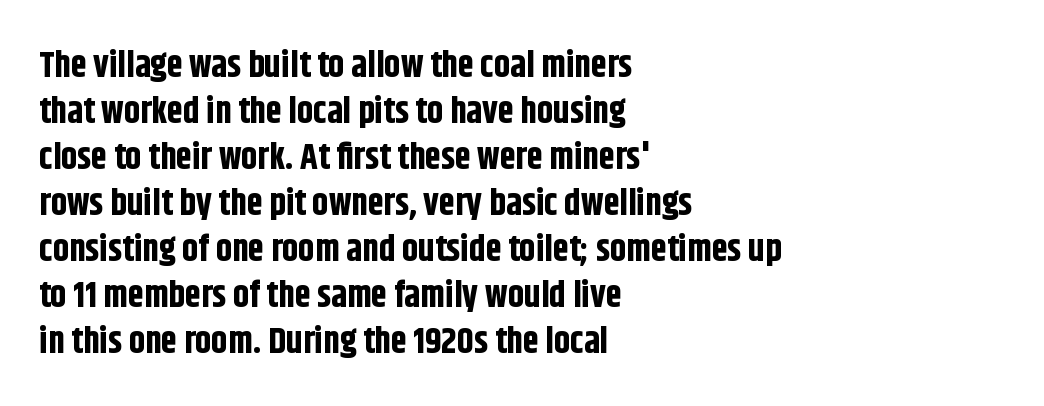
Q: Is the text bold? A: Yes.
Q: Is the text italic (slanted)? A: No, it is upright.
Q: Is the typeface a serif or a sans-serif typeface? A: Sans-serif.
Q: Is the text underlined? A: No.
Q: How is the paragraph aligned? A: Left-aligned.
Q: Is the spacing between letters normal or unusually wide? A: Normal.
Q: Is the spacing between lines tight, normal or loose? A: Normal.
Q: Width (condensed, normal, or wide)? A: Condensed.
Q: Stroke contrast? A: Low.
Q: x-height? A: Large.
Q: Monospaced? A: No.
